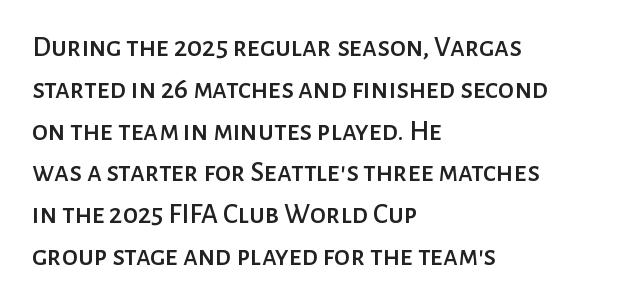
Q: Is the text italic (slanted)? A: No, it is upright.
Q: Is the typeface a serif or a sans-serif typeface? A: Sans-serif.
Q: Is the text underlined? A: No.
Q: How is the paragraph aligned? A: Left-aligned.
Q: Is the spacing between letters normal or unusually wide? A: Normal.
Q: Is the spacing between lines tight, normal or loose? A: Normal.
Q: Width (condensed, normal, or wide)? A: Normal.
Q: Stroke contrast? A: Low.
Q: x-height? A: Medium.
Q: Monospaced? A: No.
